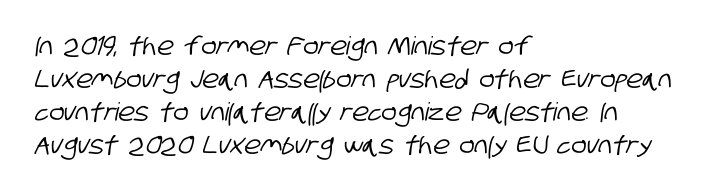
Short and long lines alike share a common starting point at left. Vertically, the passage feels balanced, rows spaced as you'd expect. Words appear dense and cohesive because spacing is normal. Quick note: underline off.
